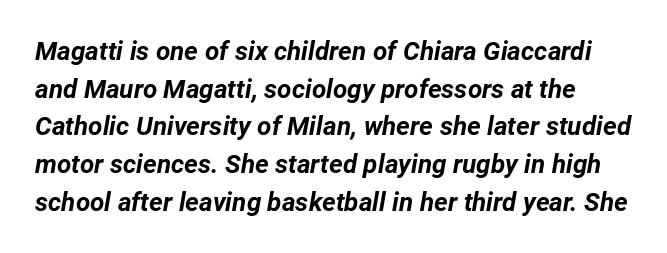
{"italic": "yes", "lean": "right", "slant_degrees": 12, "bold": "yes", "underline": "no", "line_spacing": "normal", "line_spacing_ratio": 1.45, "letter_spacing": "normal", "letter_spacing_em": 0.0, "glyph_px": 26}
